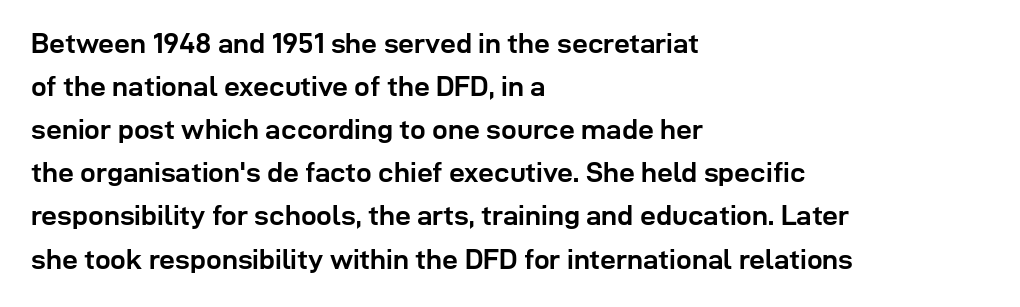
Caption: bold face, heavy strokes. Posture: straight, roman, zero tilt. Line spacing here is normal. The letters advance in unequal steps, a hallmark of proportional type. Words appear dense and cohesive because spacing is normal. Words float on clear page, feet unadorned.
